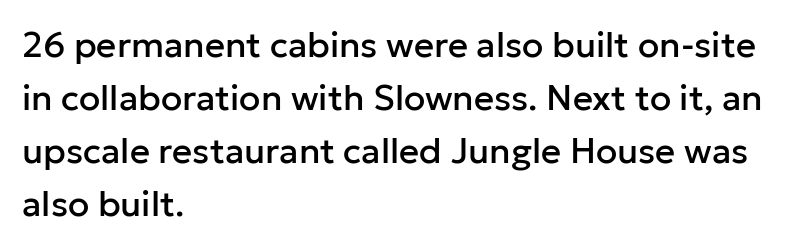
The gap between lines stays unmarked. Is there much room between lines? A standard amount, neither cramped nor airy. Inter-character spacing is left at the font's built-in metrics. The rendering anchors every line to the left-hand side. This is roman type, the default non-slanted kind.
